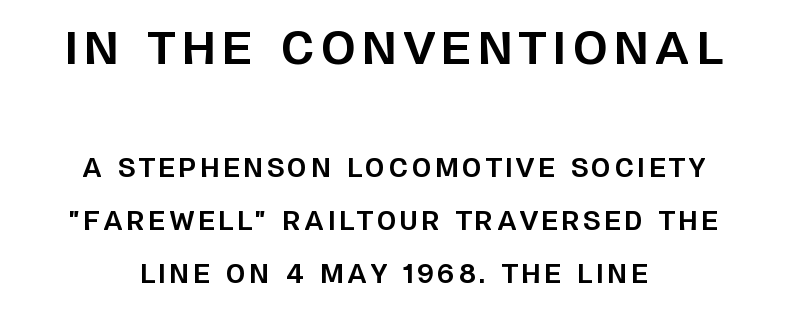
Q: Is the text bold? A: Yes.
Q: Is the text italic (slanted)? A: No, it is upright.
Q: Is the typeface a serif or a sans-serif typeface? A: Sans-serif.
Q: Is the text underlined? A: No.
Q: How is the paragraph aligned? A: Centered.
Q: Is the spacing between lines tight, normal or loose? A: Loose.
Q: Which block of text is set in a larger size, the first (top) or the second (bottom)? A: The first (top) one.
Q: Width (condensed, normal, or wide)? A: Normal.
Q: Stroke contrast? A: Low.
Q: x-height? A: Large.
Q: Monospaced? A: No.
